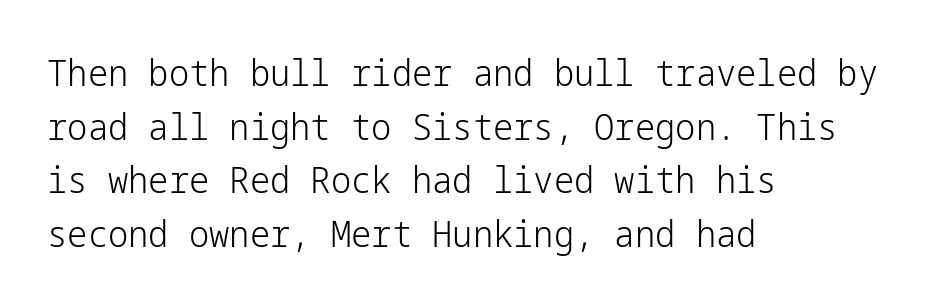
Is this a heavy cut? Hardly; it is regular or lighter. The font's upright variant was chosen for this text. In terms of leading, this rendering sits right in the middle. This rendering employs a face without finishing strokes, i.e., a sans-serif. Short and long lines alike share a common starting point at left.
